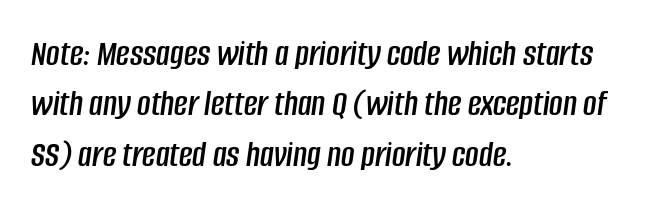
Horizontal alignment here is leftward, the default for most running prose. Whoever set this chose a conventional vertical rhythm. This sample has the flowing, uneven cadence of proportional lettering. Observe the lean: these are italic letterforms.
